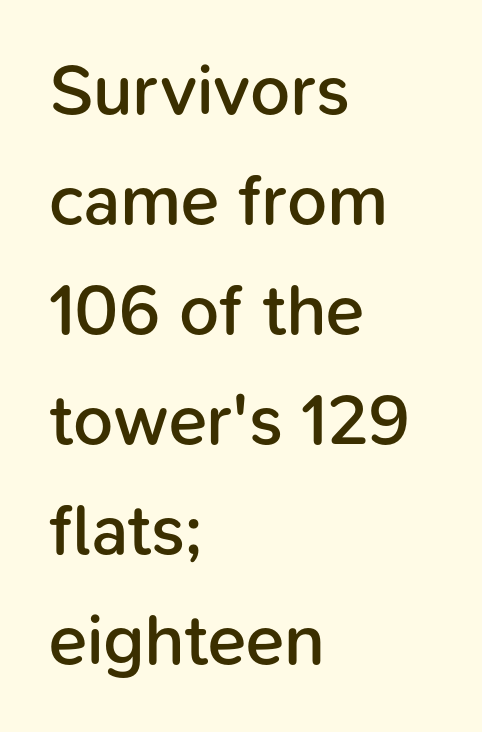
{"serif": "no", "italic": "no", "bold": "semi", "weight": "semibold", "width": "normal", "stroke_contrast": "low", "x_height": "medium", "monospaced": "no", "underline": "no", "align": "left", "line_spacing": "normal", "line_spacing_ratio": 1.55, "letter_spacing": "normal", "letter_spacing_em": 0.0, "glyph_px": 71}
